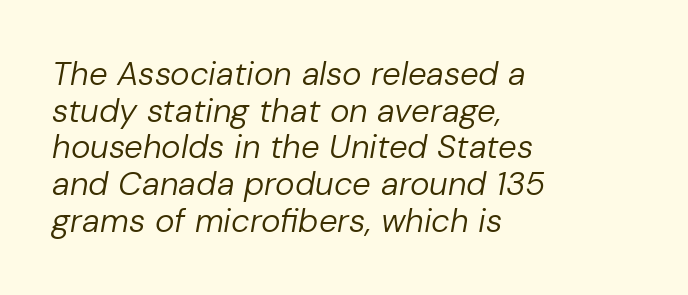
The image shows 33 px regular-weight type, italic (leaning right); set left-aligned, tight line spacing (1.11x), normal letter spacing, not underlined; low stroke contrast and a medium x-height.
